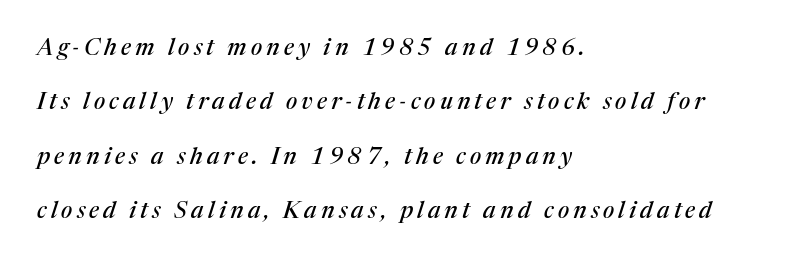
Q: Is the text italic (slanted)? A: Yes, it leans right by about 17 degrees.
Q: Is the text underlined? A: No.
Q: How is the paragraph aligned? A: Left-aligned.
Q: Is the spacing between lines tight, normal or loose? A: Loose.
